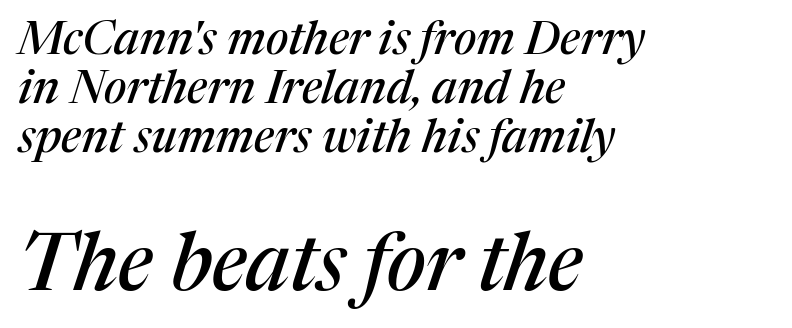
Words appear dense and cohesive because spacing is normal. Notice how the stems are inclined rather than vertical — that's the hallmark of italics. The typeface chosen for these lines features serifs. Notice how the passage keeps a crisp vertical edge on the left only. Decoration check: the copy has no underline.
